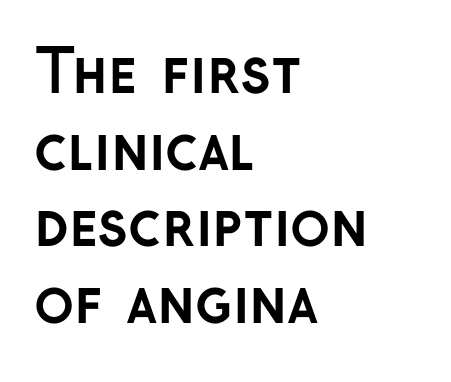
{"serif": "no", "italic": "no", "bold": "yes", "weight": "semibold", "width": "normal", "stroke_contrast": "low", "x_height": "medium", "monospaced": "no", "underline": "no", "align": "left", "line_spacing": "normal", "line_spacing_ratio": 1.3, "letter_spacing": "normal", "letter_spacing_em": 0.0, "glyph_px": 59}
